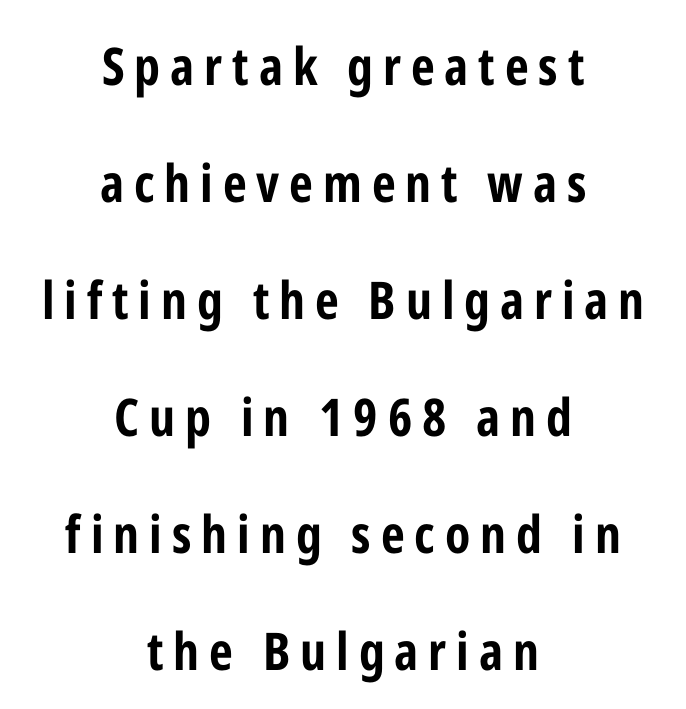
The image shows 52 px bold, condensed sans-serif type, upright; set centered, loose line spacing (2.25x), not underlined; low stroke contrast and a medium x-height.
